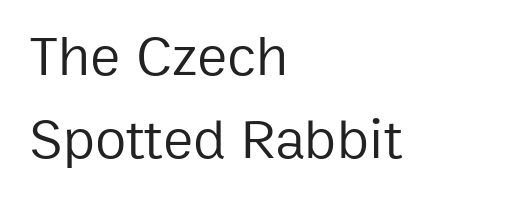
Q: Is the text bold? A: No.
Q: Is the text italic (slanted)? A: No, it is upright.
Q: Is the typeface a serif or a sans-serif typeface? A: Sans-serif.
Q: Is the text underlined? A: No.
Q: How is the paragraph aligned? A: Left-aligned.
Q: Is the spacing between letters normal or unusually wide? A: Normal.
Q: Is the spacing between lines tight, normal or loose? A: Normal.
Q: Width (condensed, normal, or wide)? A: Normal.
Q: Stroke contrast? A: Low.
Q: x-height? A: Medium.
Q: Monospaced? A: No.
